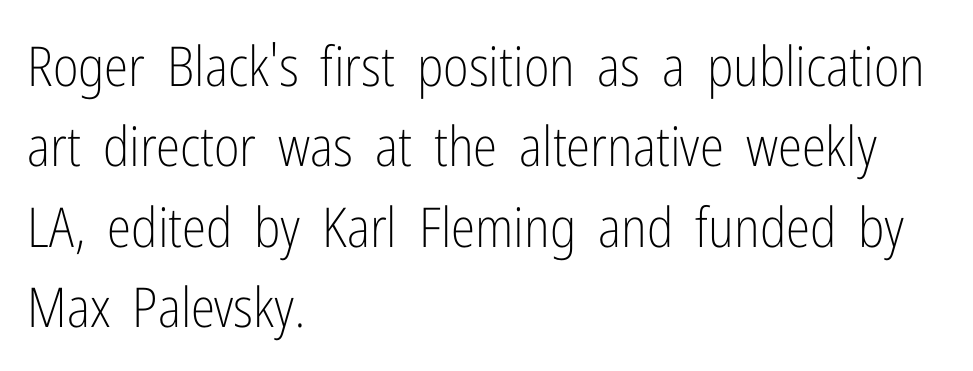
Q: Is the text bold? A: No.
Q: Is the text italic (slanted)? A: No, it is upright.
Q: Is the typeface a serif or a sans-serif typeface? A: Sans-serif.
Q: Is the text underlined? A: No.
Q: How is the paragraph aligned? A: Left-aligned.
Q: Is the spacing between letters normal or unusually wide? A: Normal.
Q: Is the spacing between lines tight, normal or loose? A: Normal.
Q: Width (condensed, normal, or wide)? A: Condensed.
Q: Stroke contrast? A: Low.
Q: x-height? A: Medium.
Q: Monospaced? A: No.
